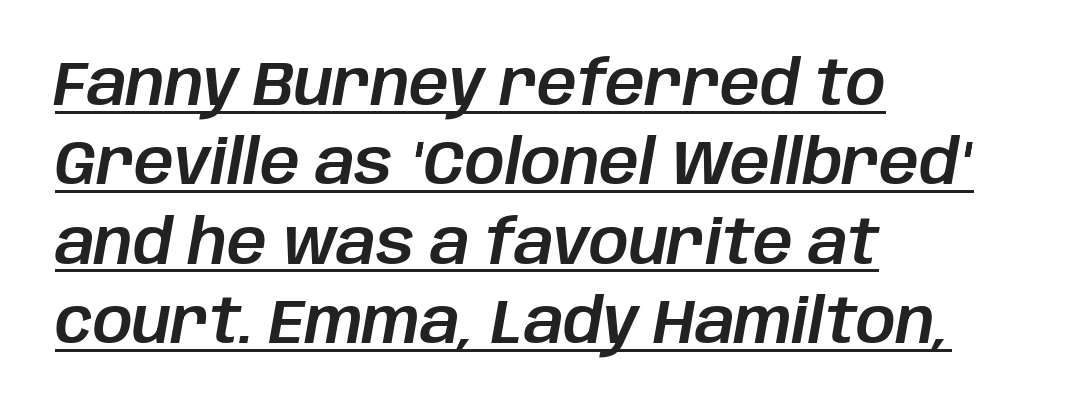
The image shows 62 px text type, italic (leaning right); set left-aligned, normal line spacing (1.28x), normal letter spacing, underlined; low stroke contrast and a large x-height.
